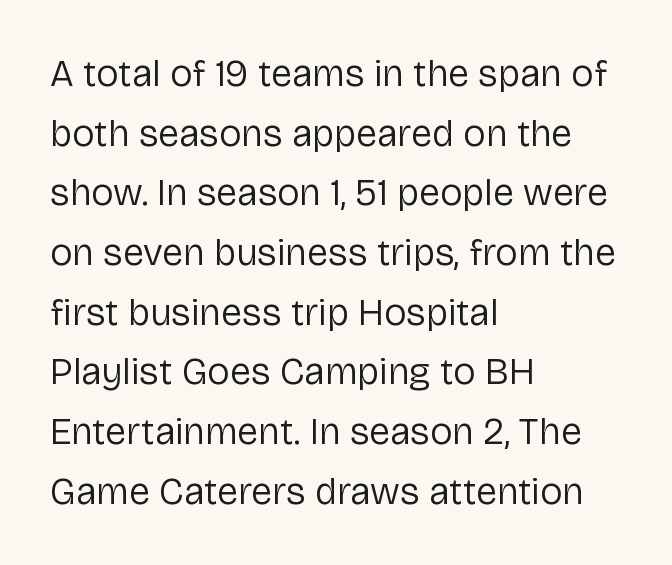
{"serif": "no", "italic": "no", "bold": "no", "weight": "regular", "width": "normal", "stroke_contrast": "low", "x_height": "medium", "monospaced": "no", "underline": "no", "align": "left", "line_spacing": "normal", "line_spacing_ratio": 1.57, "letter_spacing": "normal", "letter_spacing_em": 0.0, "glyph_px": 38}
